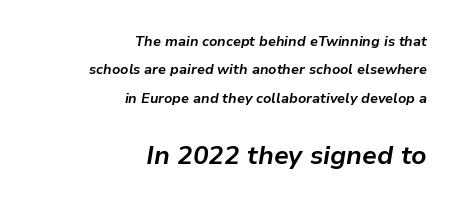
{"italic": "yes", "lean": "right", "slant_degrees": 9, "bold": "yes", "underline": "no", "align": "right", "line_spacing": "loose", "line_spacing_ratio": 2.03, "letter_spacing": "normal", "letter_spacing_em": 0.0, "larger_block": "second", "size_ratio": 1.86, "glyph_px": 26}
